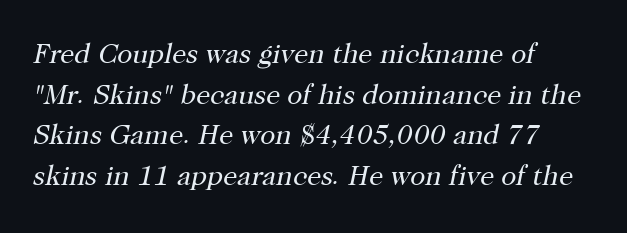
The image shows 28 px regular-weight serif type, italic (leaning right); set left-aligned, normal line spacing (1.45x), normal letter spacing, not underlined; high stroke contrast and a medium x-height.
